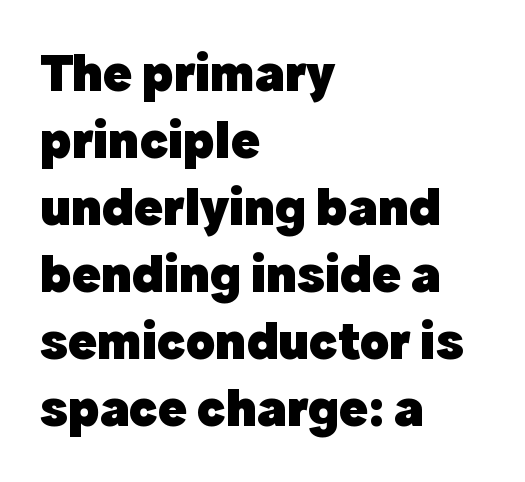
Q: Is the text bold? A: Yes.
Q: Is the text italic (slanted)? A: No, it is upright.
Q: Is the typeface a serif or a sans-serif typeface? A: Sans-serif.
Q: Is the text underlined? A: No.
Q: How is the paragraph aligned? A: Left-aligned.
Q: Is the spacing between letters normal or unusually wide? A: Normal.
Q: Width (condensed, normal, or wide)? A: Normal.
Q: x-height? A: Medium.
Q: Monospaced? A: No.
